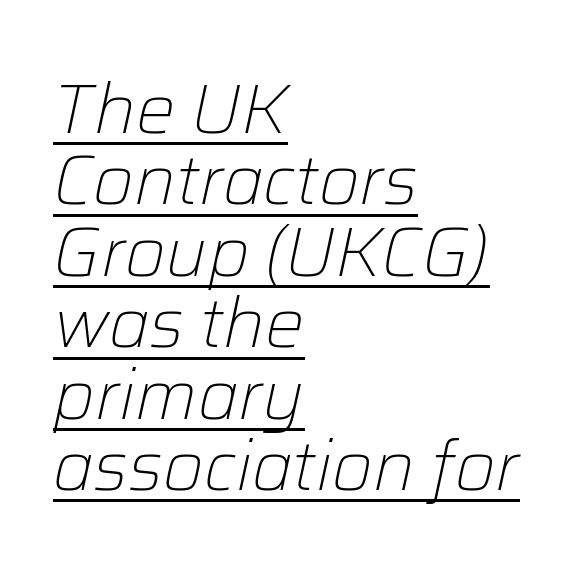
The image shows 70 px light type, italic (leaning right); set left-aligned, tight line spacing (1.02x), normal letter spacing, underlined; low stroke contrast and a medium x-height.
